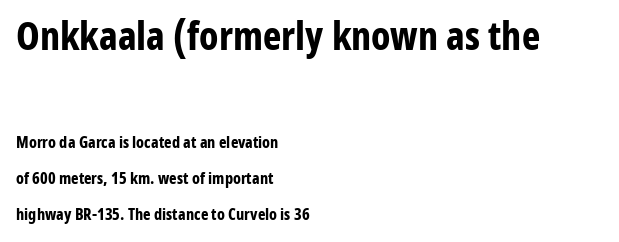
Q: Is the text bold? A: Yes.
Q: Is the text italic (slanted)? A: No, it is upright.
Q: Is the typeface a serif or a sans-serif typeface? A: Sans-serif.
Q: Is the text underlined? A: No.
Q: How is the paragraph aligned? A: Left-aligned.
Q: Is the spacing between letters normal or unusually wide? A: Normal.
Q: Is the spacing between lines tight, normal or loose? A: Loose.
Q: Which block of text is set in a larger size, the first (top) or the second (bottom)? A: The first (top) one.
Q: Width (condensed, normal, or wide)? A: Condensed.
Q: Stroke contrast? A: Low.
Q: x-height? A: Medium.
Q: Monospaced? A: No.
